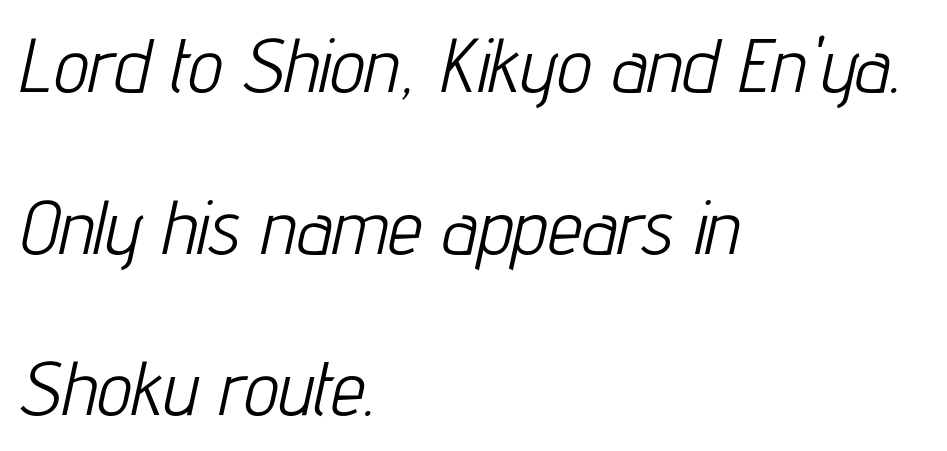
Q: Is the text bold? A: No.
Q: Is the text italic (slanted)? A: Yes, it leans right by about 12 degrees.
Q: Is the text underlined? A: No.
Q: How is the paragraph aligned? A: Left-aligned.
Q: Is the spacing between letters normal or unusually wide? A: Normal.
Q: Is the spacing between lines tight, normal or loose? A: Loose.
Q: Width (condensed, normal, or wide)? A: Condensed.
Q: Stroke contrast? A: Low.
Q: x-height? A: Medium.
Q: Monospaced? A: No.
